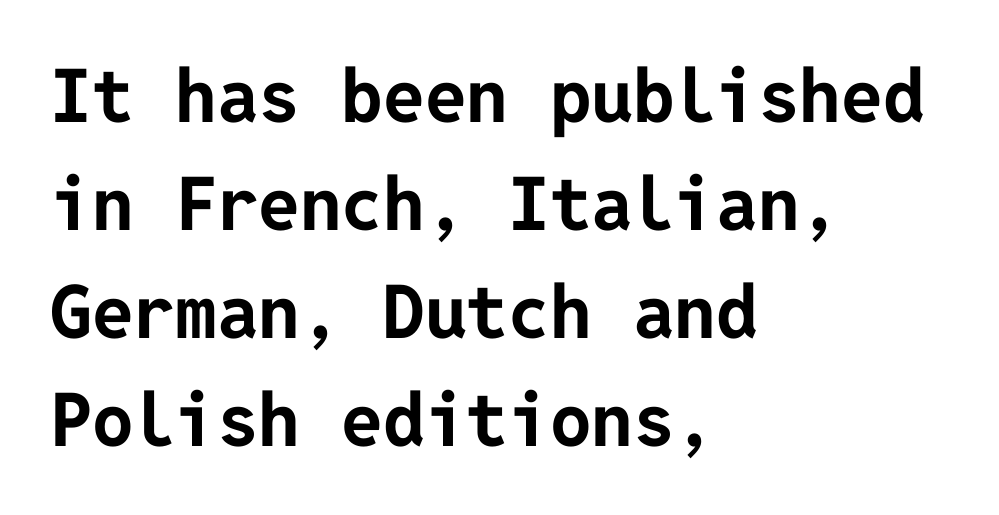
Q: Is the text bold? A: Yes.
Q: Is the text italic (slanted)? A: No, it is upright.
Q: Is the typeface a serif or a sans-serif typeface? A: Sans-serif.
Q: Is the text underlined? A: No.
Q: How is the paragraph aligned? A: Left-aligned.
Q: Is the spacing between letters normal or unusually wide? A: Normal.
Q: Is the spacing between lines tight, normal or loose? A: Normal.
Q: Width (condensed, normal, or wide)? A: Normal.
Q: Stroke contrast? A: Low.
Q: x-height? A: Medium.
